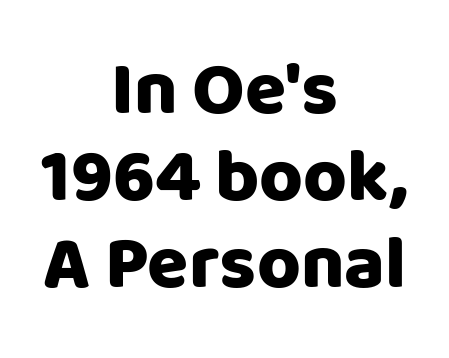
The image shows 75 px sans-serif type, upright; set centered, line spacing 1.16x, normal letter spacing, not underlined; low stroke contrast and a large x-height.
